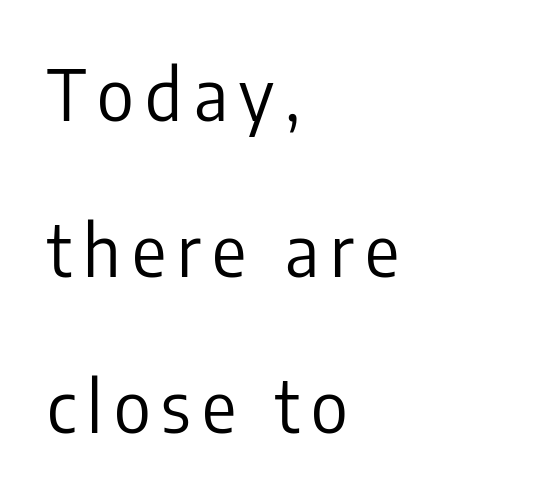
Each stroke keeps to a modest, everyday thickness or less. Stroke terminals: plain, sans-serif. Horizontally, the lines are justified to the leading edge only. A typesetter would call this proportional, since set widths differ per character. Italic: no, the glyphs are upright roman. Loosely led — the rows are spread out.
